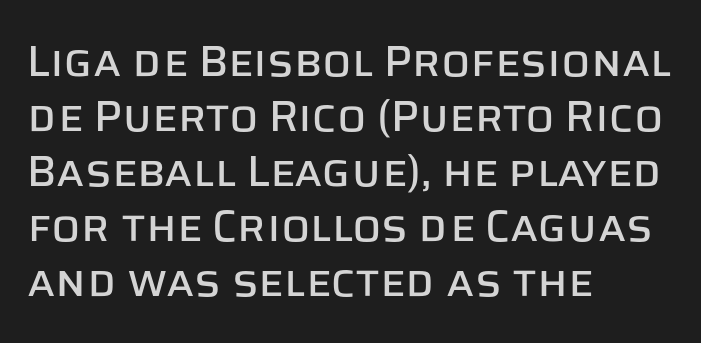
Q: Is the text italic (slanted)? A: No, it is upright.
Q: Is the typeface a serif or a sans-serif typeface? A: Sans-serif.
Q: Is the text underlined? A: No.
Q: How is the paragraph aligned? A: Left-aligned.
Q: Is the spacing between letters normal or unusually wide? A: Normal.
Q: Is the spacing between lines tight, normal or loose? A: Normal.
Q: Width (condensed, normal, or wide)? A: Normal.
Q: Stroke contrast? A: Low.
Q: x-height? A: Large.
Q: Monospaced? A: No.
